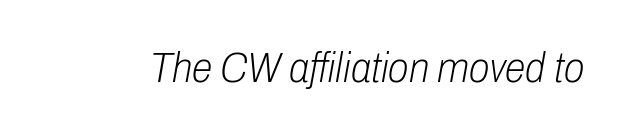
{"italic": "yes", "lean": "right", "slant_degrees": 10, "bold": "no", "weight": "light", "width": "condensed", "stroke_contrast": "low", "x_height": "medium", "monospaced": "no", "underline": "no", "letter_spacing": "normal", "letter_spacing_em": 0.0, "glyph_px": 42}
